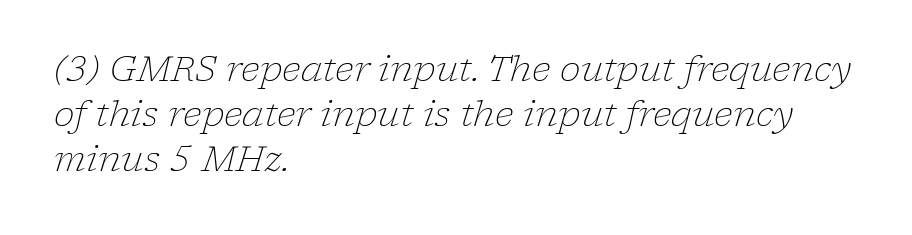
Proportional: the letters do not fall into vertical columns. The passage shown is not bold in any degree. Compared with typical body copy, the letter spacing here is the same. Has an underline been added? It has not.
